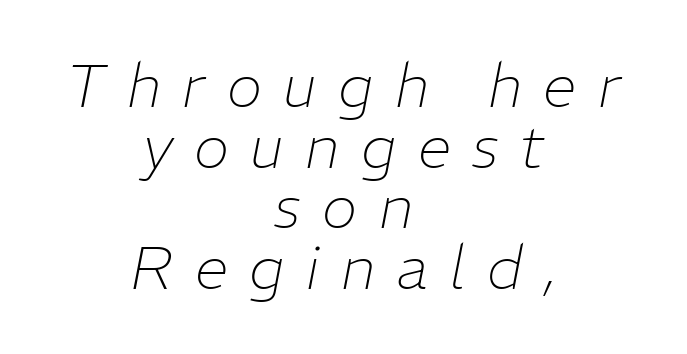
The lines are quadded center. The axis of the letterforms is tilted away from vertical. Weight: in the light-to-regular range. Students, note that the glyphs here are deliberately spaced far apart. The face used here is proportionally spaced, like ordinary book or web type.
